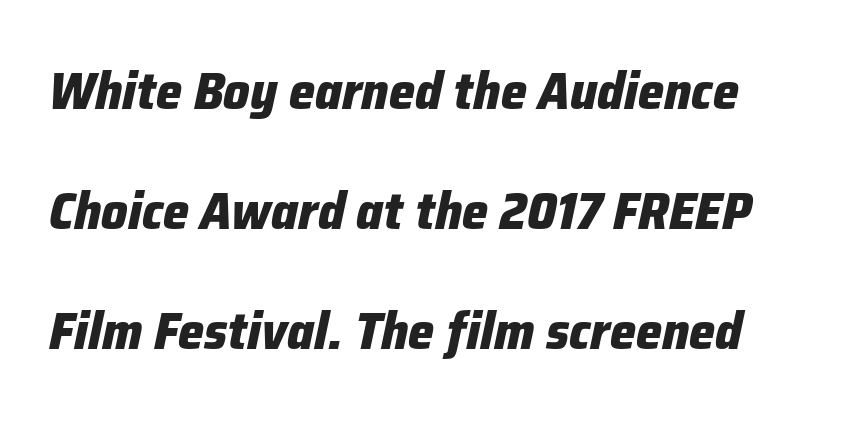
Heft: maximum for text — a bold. Nothing unusual about the tracking: characters are spaced as the font intends. Reading down the column, the eye jumps a long way to each next line. Think of a printed novel: that variable character pitch is what you see here. The lettering tilts uniformly, giving the passage an italic look.
